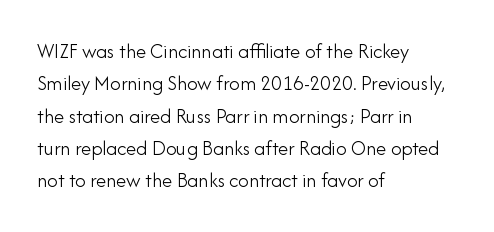
{"italic": "no", "bold": "no", "underline": "no", "align": "left", "line_spacing": "normal", "line_spacing_ratio": 1.54, "letter_spacing": "normal", "letter_spacing_em": 0.0, "glyph_px": 21}
